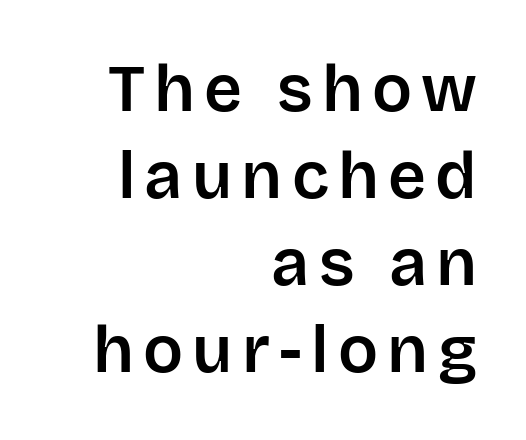
The image shows 66 px sans-serif type, upright; set right-aligned, normal line spacing (1.32x), not underlined; low stroke contrast and a large x-height.
